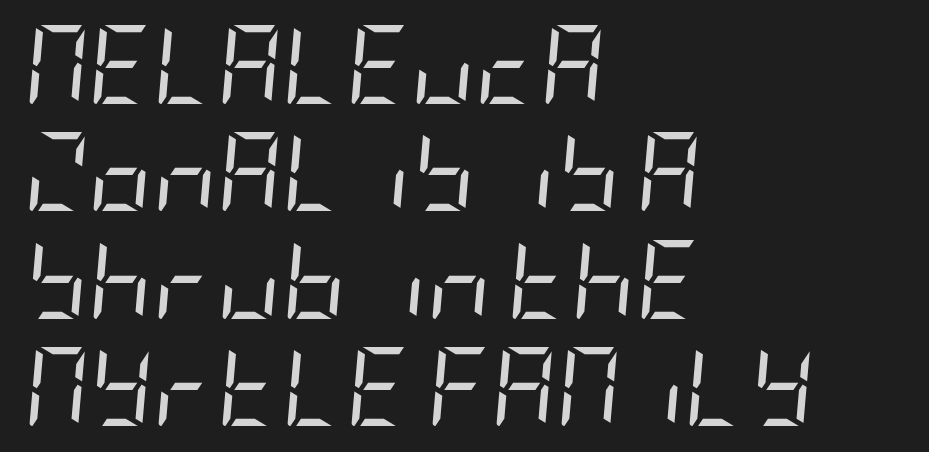
There is no visible air inserted between adjacent glyphs. An italicized treatment has been applied to the whole sample. Notice how descenders clear the ascenders below comfortably — that's standard leading. The lines are quadded left.
